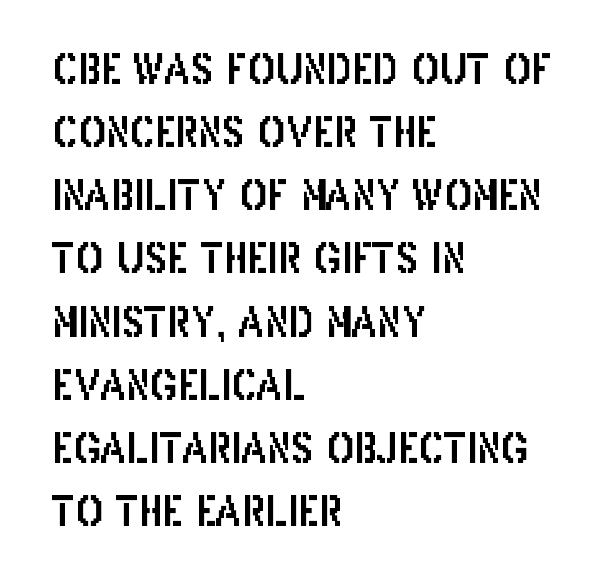
The image shows 41 px condensed sans-serif type, upright; set left-aligned, normal line spacing (1.54x), normal letter spacing, not underlined; low stroke contrast and a large x-height.
